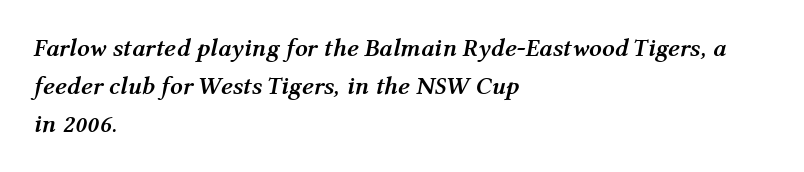
Q: Is the text bold? A: Yes.
Q: Is the text italic (slanted)? A: Yes, it leans right by about 12 degrees.
Q: Is the text underlined? A: No.
Q: How is the paragraph aligned? A: Left-aligned.
Q: Is the spacing between letters normal or unusually wide? A: Normal.
Q: Is the spacing between lines tight, normal or loose? A: Normal.
